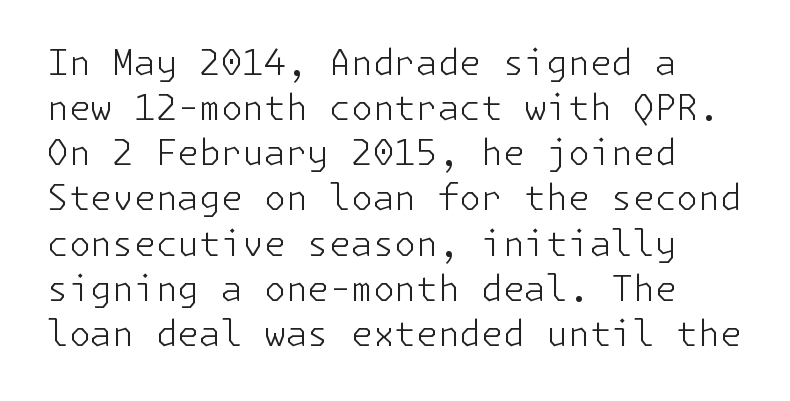
The image shows 35 px light sans-serif type, upright; set normal line spacing (1.29x), normal letter spacing, not underlined; low stroke contrast and a medium x-height.
